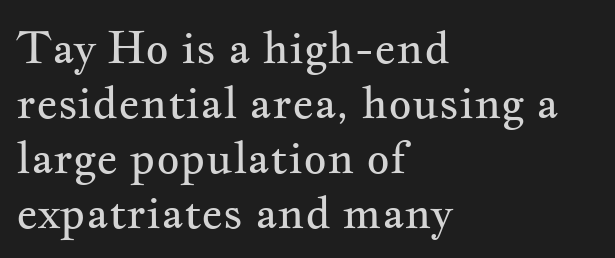
The image shows 45 px regular-weight, wide serif type, upright; set left-aligned, line spacing 1.22x, normal letter spacing, not underlined; medium stroke contrast and a small x-height.
